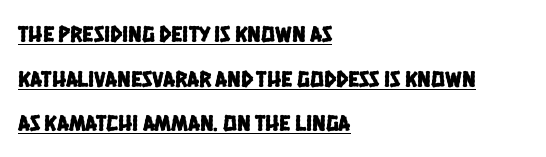
Q: Is the text underlined? A: Yes.
Q: How is the paragraph aligned? A: Left-aligned.
Q: Is the spacing between letters normal or unusually wide? A: Normal.
Q: Is the spacing between lines tight, normal or loose? A: Loose.
